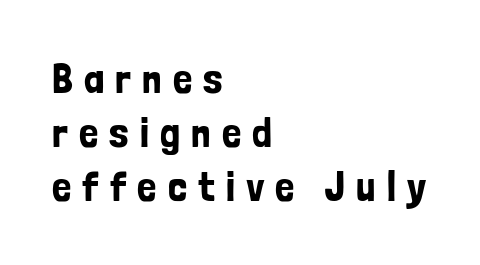
Q: Is the text italic (slanted)? A: No, it is upright.
Q: Is the typeface a serif or a sans-serif typeface? A: Sans-serif.
Q: Is the text underlined? A: No.
Q: How is the paragraph aligned? A: Left-aligned.
Q: Is the spacing between letters normal or unusually wide? A: Unusually wide.
Q: Is the spacing between lines tight, normal or loose? A: Normal.
Q: Width (condensed, normal, or wide)? A: Condensed.
Q: Stroke contrast? A: Low.
Q: x-height? A: Medium.
Q: Monospaced? A: No.
